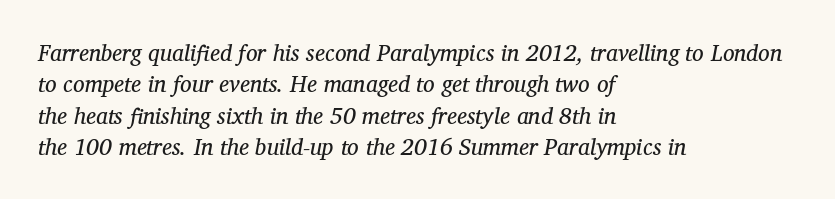
Heaviness? Minimal to ordinary, like unemphasized prose. Does the lettering tilt? It does — this is italic. The specimen omits any rule beneath the text block's lines. The text block is weighted toward the left margin, trailing off unevenly rightward. A normal amount of white space separates one row of letters from the next.
